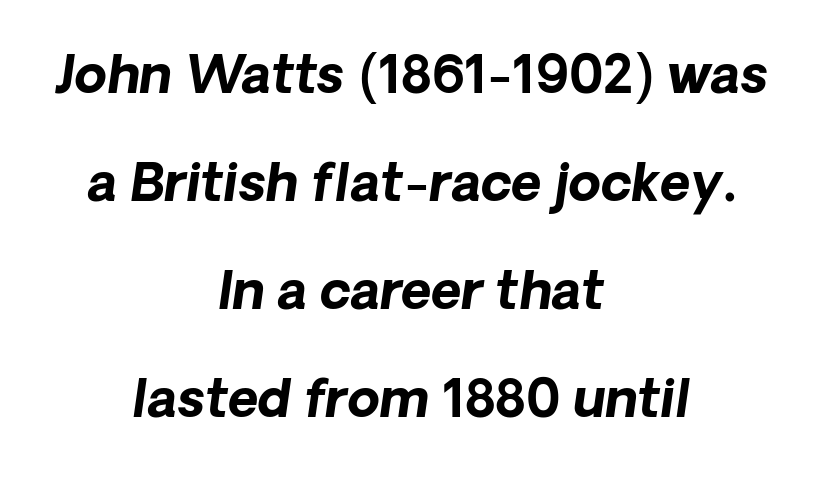
As a designer I'd log this as weight 700, bold. The specimen reads as italic at a glance. Each letter keeps its own natural width here, so spacing adapts to shape. Both edges are ragged and mirror each other, which tells us the setting is centered.
